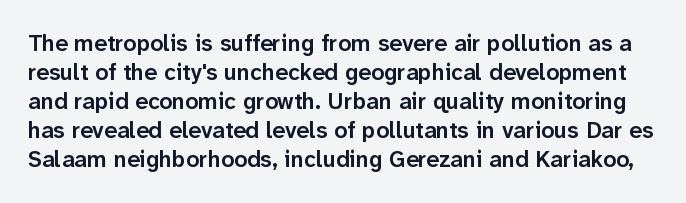
Q: Is the text bold? A: Semi-bold.
Q: Is the text italic (slanted)? A: No, it is upright.
Q: Is the text underlined? A: No.
Q: Is the spacing between letters normal or unusually wide? A: Normal.
Q: Is the spacing between lines tight, normal or loose? A: Normal.
